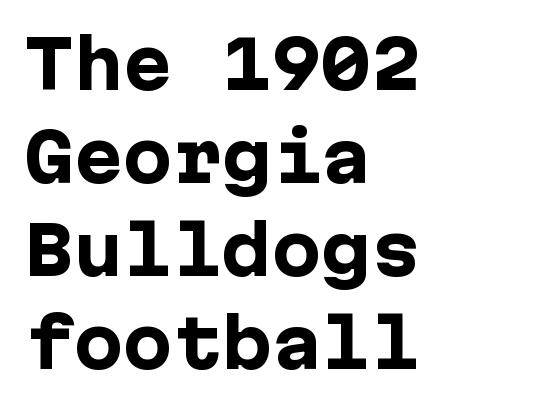
The letters carry no serifs — their stems end cleanly without finishing strokes. In terms of posture, this sample is upright. Underline: absent. The letterforms sit shoulder to shoulder at normal distance.
